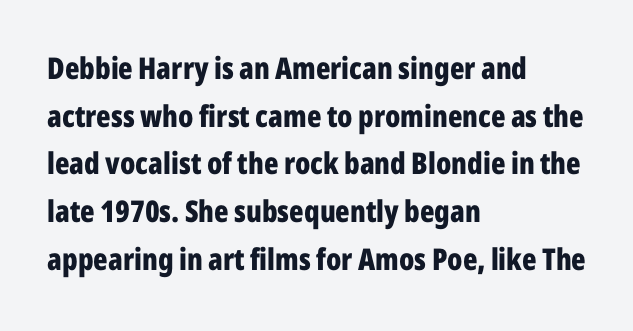
{"serif": "no", "italic": "no", "bold": "yes", "weight": "bold", "width": "condensed", "stroke_contrast": "low", "x_height": "medium", "monospaced": "no", "underline": "no", "align": "left", "line_spacing": "normal", "line_spacing_ratio": 1.59, "letter_spacing": "normal", "letter_spacing_em": 0.0, "glyph_px": 30}
